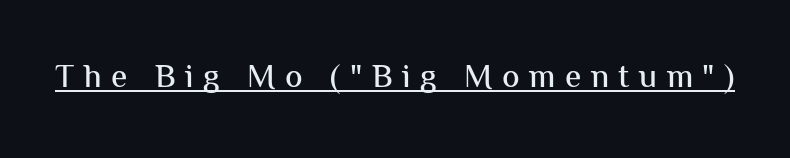
The image shows 33 px sans-serif type, upright; set unusually wide letter spacing (+0.29 em), underlined; medium stroke contrast and a medium x-height.
